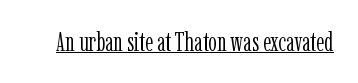
{"italic": "no", "bold": "no", "underline": "yes", "letter_spacing": "normal", "letter_spacing_em": 0.0, "glyph_px": 27}
